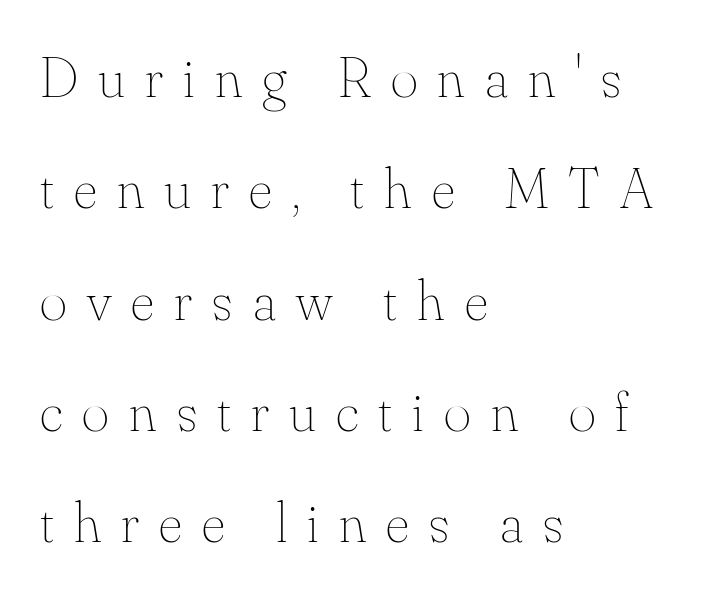
Q: Is the text bold? A: No.
Q: Is the text italic (slanted)? A: No, it is upright.
Q: Is the text underlined? A: No.
Q: How is the paragraph aligned? A: Left-aligned.
Q: Is the spacing between letters normal or unusually wide? A: Unusually wide.
Q: Is the spacing between lines tight, normal or loose? A: Loose.
Q: Width (condensed, normal, or wide)? A: Normal.
Q: Stroke contrast? A: Medium.
Q: x-height? A: Small.
Q: Monospaced? A: No.
